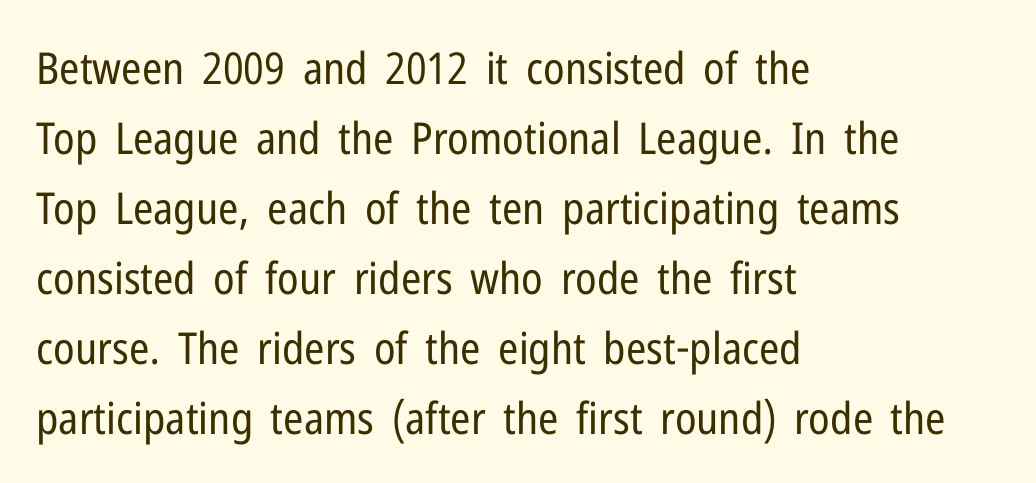
{"serif": "no", "italic": "no", "bold": "no", "weight": "regular", "width": "condensed", "stroke_contrast": "low", "x_height": "medium", "monospaced": "no", "underline": "no", "align": "left", "line_spacing": "normal", "line_spacing_ratio": 1.59, "letter_spacing": "normal", "letter_spacing_em": 0.0, "glyph_px": 44}
